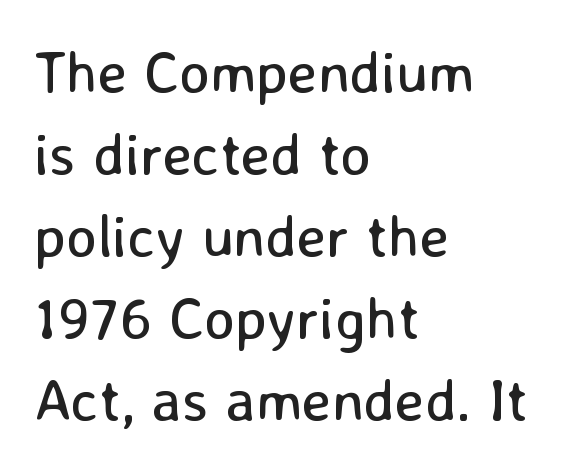
Q: Is the text bold? A: No.
Q: Is the text italic (slanted)? A: No, it is upright.
Q: Is the typeface a serif or a sans-serif typeface? A: Sans-serif.
Q: Is the text underlined? A: No.
Q: How is the paragraph aligned? A: Left-aligned.
Q: Is the spacing between letters normal or unusually wide? A: Normal.
Q: Is the spacing between lines tight, normal or loose? A: Normal.
Q: Width (condensed, normal, or wide)? A: Normal.
Q: Stroke contrast? A: Low.
Q: x-height? A: Medium.
Q: Monospaced? A: No.
